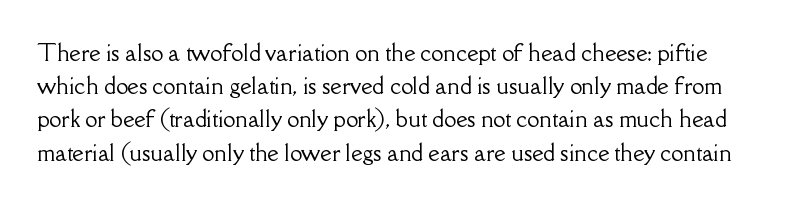
Posture: upright roman. Normally led — the rows are evenly, conventionally spaced. Default kerning and tracking; the words read as compact shapes. Descender tails drop into unmarked territory.
